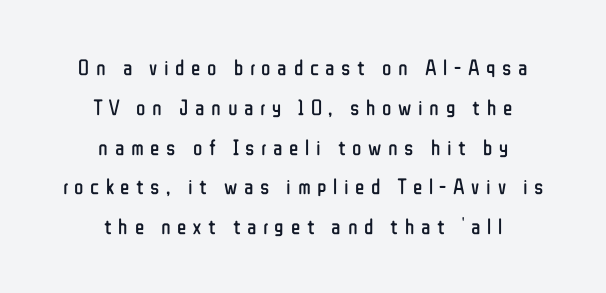
No letter is thick-stroked: the sample isn't bold. Here the glyphs are tracked loosely, breaking word shapes into spaced letters. Each line is balanced around a shared central axis. Any mark beneath the type? The region is blank.
